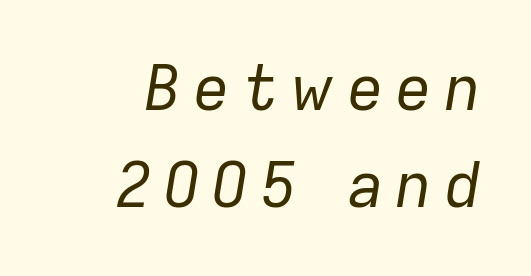
{"italic": "yes", "lean": "right", "slant_degrees": 9, "bold": "no", "weight": "regular", "width": "normal", "stroke_contrast": "low", "x_height": "medium", "monospaced": "no", "underline": "no", "line_spacing": "normal", "line_spacing_ratio": 1.57, "glyph_px": 62}
